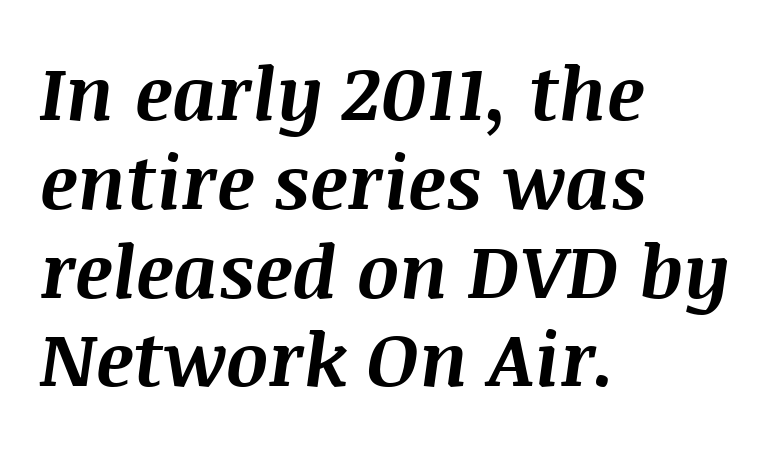
{"italic": "yes", "lean": "right", "slant_degrees": 8, "bold": "yes", "weight": "bold", "width": "normal", "stroke_contrast": "medium", "x_height": "large", "monospaced": "no", "underline": "no", "align": "left", "line_spacing_ratio": 1.2, "letter_spacing": "normal", "letter_spacing_em": 0.0, "glyph_px": 74}
